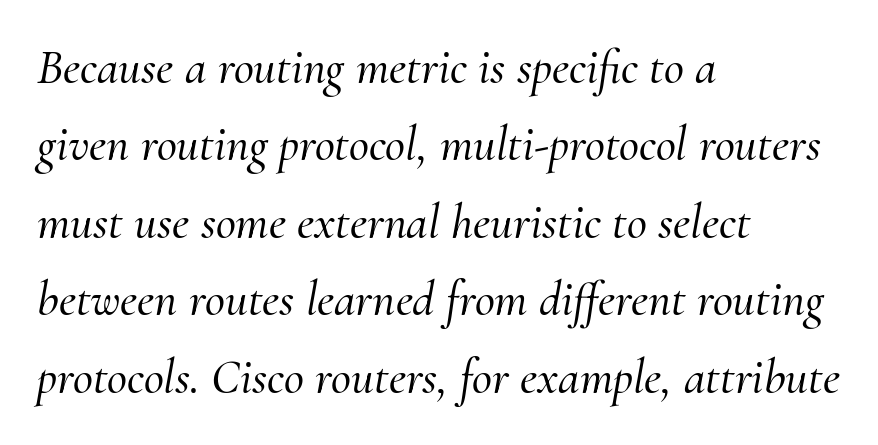
{"serif": "yes", "italic": "yes", "lean": "right", "slant_degrees": 10, "width": "normal", "stroke_contrast": "medium", "x_height": "small", "monospaced": "no", "underline": "no", "align": "left", "line_spacing": "normal", "line_spacing_ratio": 1.58, "letter_spacing": "normal", "letter_spacing_em": 0.0, "glyph_px": 49}
